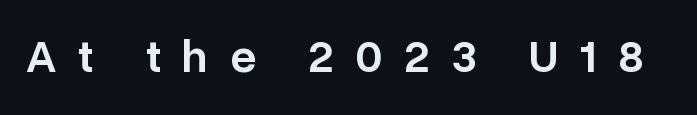
The image shows 46 px semibold sans-serif type, upright; set unusually wide letter spacing (+0.47 em), not underlined; low stroke contrast and a medium x-height.
